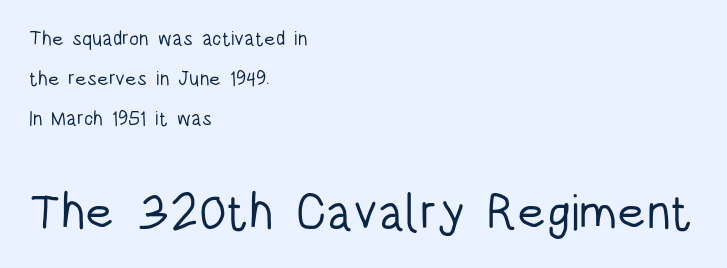
The image shows 50 px light, condensed sans-serif type, upright; set left-aligned, loose line spacing (1.99x), normal letter spacing, not underlined; the second (bottom) block is 2.5x larger; low stroke contrast and a large x-height.
